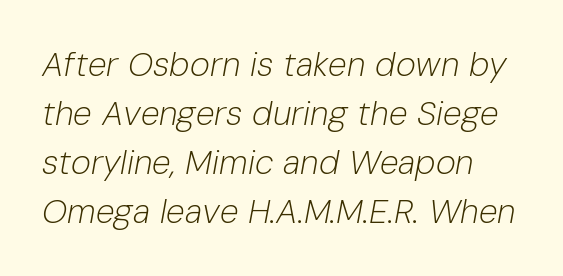
Q: Is the text bold? A: No.
Q: Is the text italic (slanted)? A: Yes, it leans right by about 10 degrees.
Q: Is the text underlined? A: No.
Q: Is the spacing between letters normal or unusually wide? A: Normal.
Q: Is the spacing between lines tight, normal or loose? A: Normal.
Q: Width (condensed, normal, or wide)? A: Normal.
Q: Stroke contrast? A: Low.
Q: x-height? A: Medium.
Q: Monospaced? A: No.
